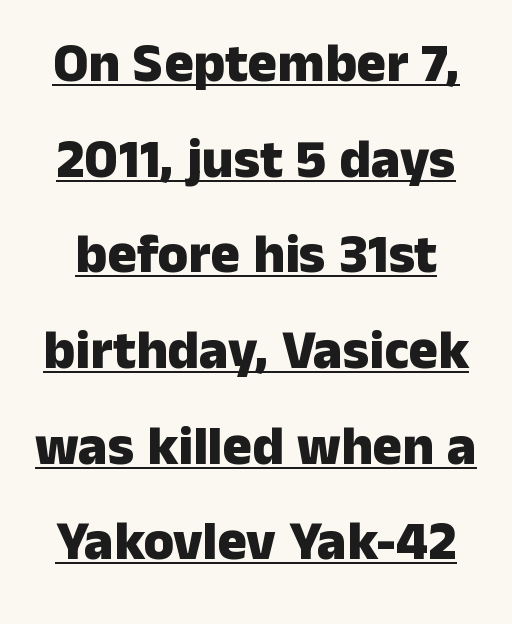
{"serif": "no", "italic": "no", "bold": "yes", "weight": "heavy", "width": "normal", "stroke_contrast": "low", "x_height": "medium", "monospaced": "no", "underline": "yes", "line_spacing_ratio": 1.74, "letter_spacing": "normal", "letter_spacing_em": 0.0, "glyph_px": 55}
